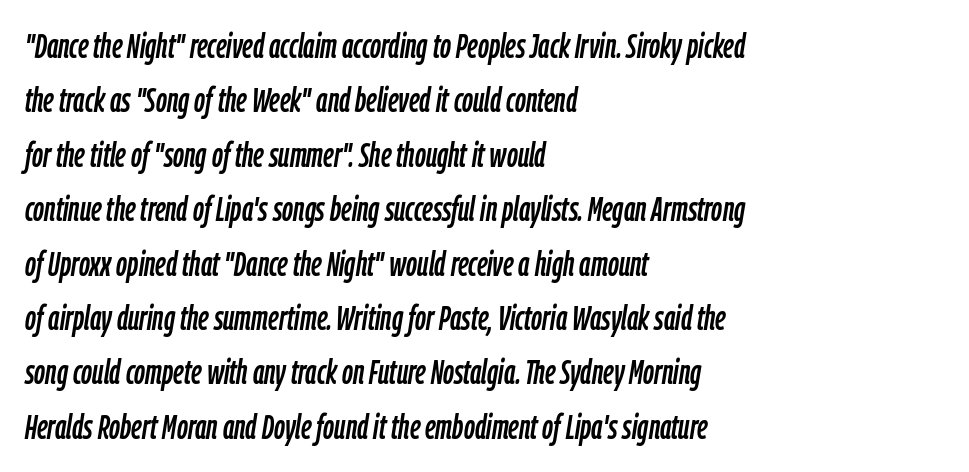
The space directly below the letters is spotless. Is there much room between lines? A standard amount, neither cramped nor airy. This sample is left-justified, so line endings fall wherever the words run out. The letters advance in unequal steps, a hallmark of proportional type. Posture: slanted.
